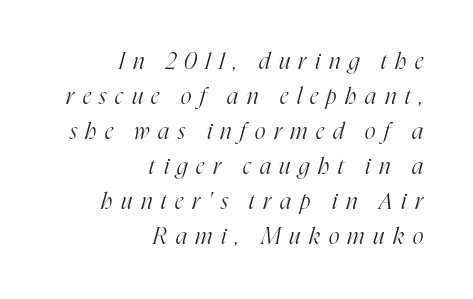
{"italic": "yes", "lean": "right", "slant_degrees": 16, "bold": "no", "underline": "no", "align": "right", "line_spacing": "normal", "line_spacing_ratio": 1.52, "letter_spacing": "wide", "letter_spacing_em": 0.37, "glyph_px": 23}
